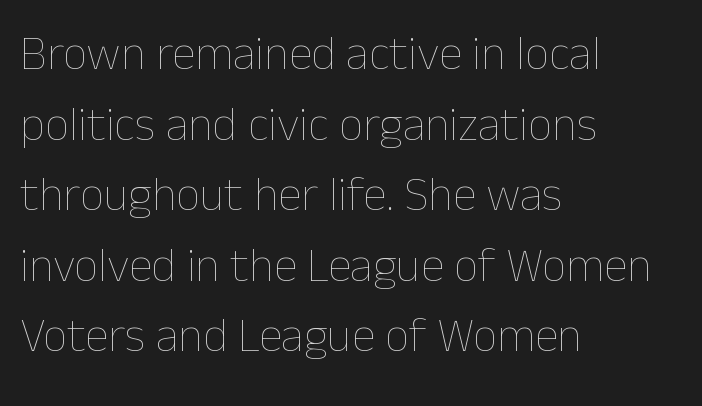
{"italic": "no", "bold": "no", "weight": "thin", "width": "normal", "stroke_contrast": "low", "x_height": "medium", "monospaced": "no", "underline": "no", "align": "left", "line_spacing": "normal", "line_spacing_ratio": 1.47, "letter_spacing": "normal", "letter_spacing_em": 0.0, "glyph_px": 48}
